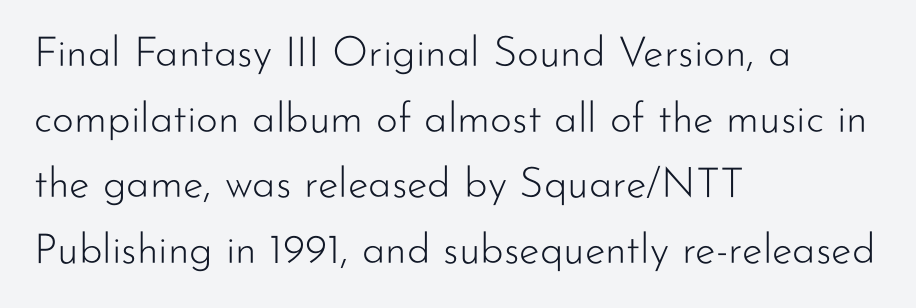
{"serif": "no", "italic": "no", "bold": "no", "weight": "light", "width": "normal", "stroke_contrast": "low", "x_height": "small", "monospaced": "no", "underline": "no", "align": "left", "line_spacing": "normal", "line_spacing_ratio": 1.56, "letter_spacing": "normal", "letter_spacing_em": 0.0, "glyph_px": 42}
